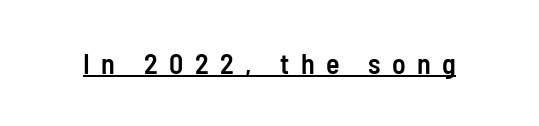
Q: Is the text bold? A: Semi-bold.
Q: Is the text italic (slanted)? A: No, it is upright.
Q: Is the typeface a serif or a sans-serif typeface? A: Sans-serif.
Q: Is the text underlined? A: Yes.
Q: Is the spacing between letters normal or unusually wide? A: Unusually wide.
Q: Width (condensed, normal, or wide)? A: Condensed.
Q: Stroke contrast? A: Low.
Q: x-height? A: Medium.
Q: Monospaced? A: No.
